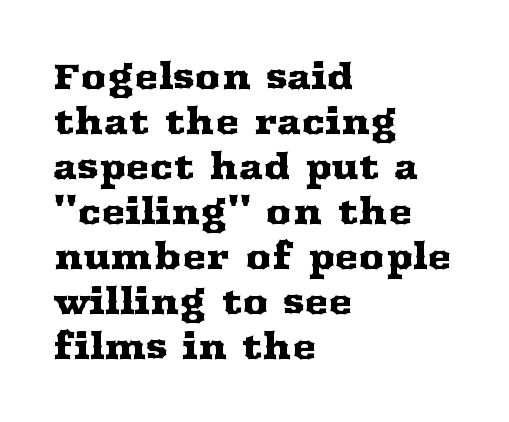
Inter-character spacing is left at the font's built-in metrics. Visually the block forms a straight wall on the left and a jagged coastline on the right. In terms of posture, this sample is upright. Quick note: interline space is typical. Old-style or modern, the face here clearly has serifs. The gap between lines stays unmarked.
